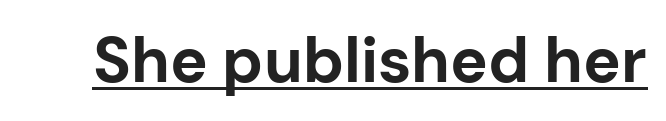
Check the space under the baseline: a stroke is drawn there. Its strokes are broad and dark, the hallmark of bold type. Characters remain perfectly vertical along every line. A typesetter would label this face a sans. You could call the tracking neutral — neither tight nor loose. Is this a fixed-width face? No — the glyphs have proportional, varying widths.
